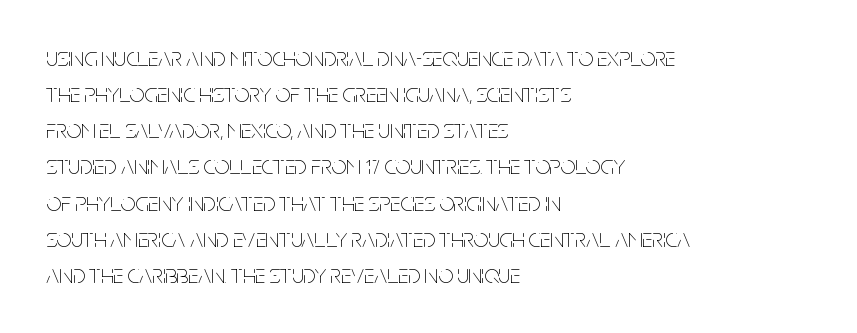
{"italic": "no", "bold": "no", "underline": "no", "align": "left", "line_spacing": "normal", "line_spacing_ratio": 1.39, "letter_spacing": "normal", "letter_spacing_em": 0.0, "glyph_px": 26}
